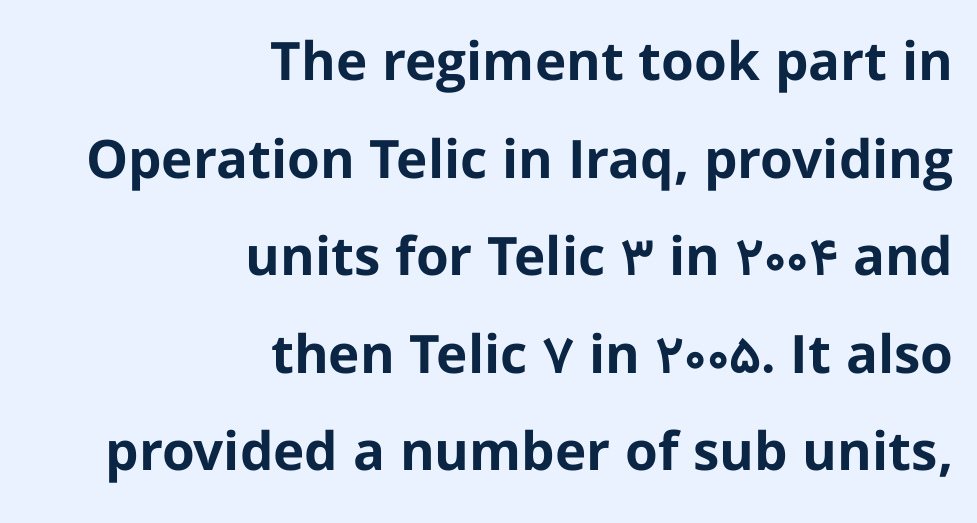
Q: Is the text bold? A: Yes.
Q: Is the text italic (slanted)? A: No, it is upright.
Q: Is the typeface a serif or a sans-serif typeface? A: Sans-serif.
Q: Is the text underlined? A: No.
Q: How is the paragraph aligned? A: Right-aligned.
Q: Is the spacing between letters normal or unusually wide? A: Normal.
Q: Width (condensed, normal, or wide)? A: Normal.
Q: Stroke contrast? A: Low.
Q: x-height? A: Medium.
Q: Monospaced? A: No.
